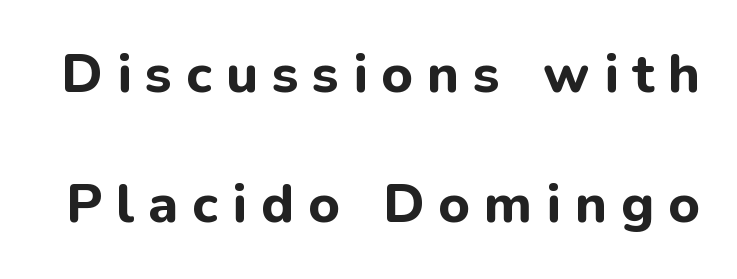
Q: Is the text bold? A: Yes.
Q: Is the text italic (slanted)? A: No, it is upright.
Q: Is the typeface a serif or a sans-serif typeface? A: Sans-serif.
Q: Is the text underlined? A: No.
Q: Is the spacing between letters normal or unusually wide? A: Unusually wide.
Q: Is the spacing between lines tight, normal or loose? A: Loose.
Q: Width (condensed, normal, or wide)? A: Normal.
Q: Stroke contrast? A: Low.
Q: x-height? A: Medium.
Q: Monospaced? A: No.
